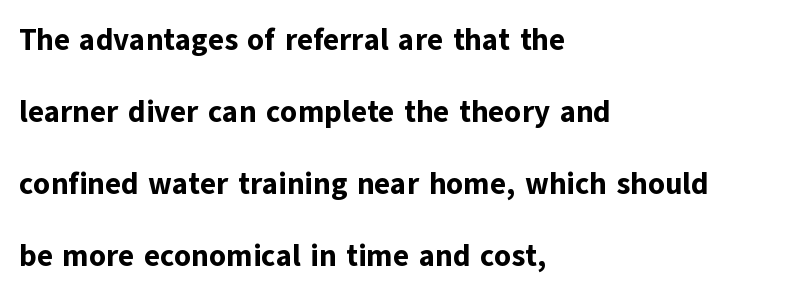
The image shows 30 px bold sans-serif type, upright; set left-aligned, loose line spacing (2.4x), normal letter spacing, not underlined; low stroke contrast and a medium x-height.
